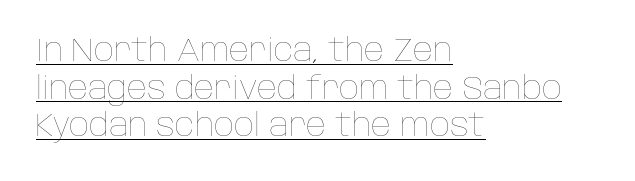
Q: Is the text bold? A: No.
Q: Is the text italic (slanted)? A: No, it is upright.
Q: Is the text underlined? A: Yes.
Q: How is the paragraph aligned? A: Left-aligned.
Q: Is the spacing between letters normal or unusually wide? A: Normal.
Q: Width (condensed, normal, or wide)? A: Normal.
Q: Stroke contrast? A: Low.
Q: x-height? A: Large.
Q: Monospaced? A: No.
